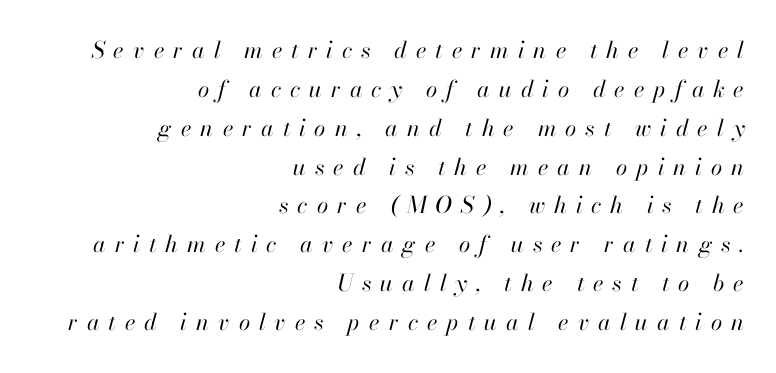
Check the space under the baseline: it is left empty. Display-style spreading of the glyphs; the letterfit is very open. The passage shown is not bold in any degree. How would I describe the line gaps? Plain and ordinary. Style check: oblique.
